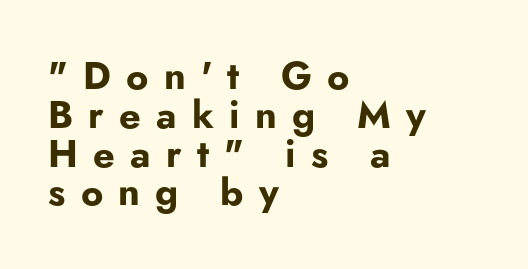
{"serif": "no", "italic": "no", "bold": "yes", "weight": "bold", "width": "normal", "stroke_contrast": "low", "x_height": "small", "monospaced": "no", "underline": "no", "align": "left", "line_spacing": "tight", "line_spacing_ratio": 1.02, "letter_spacing": "wide", "letter_spacing_em": 0.4, "glyph_px": 38}
